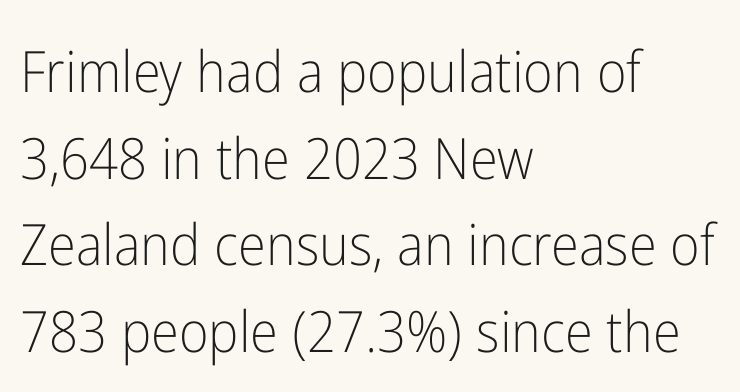
Q: Is the text bold? A: No.
Q: Is the text italic (slanted)? A: No, it is upright.
Q: Is the typeface a serif or a sans-serif typeface? A: Sans-serif.
Q: Is the text underlined? A: No.
Q: How is the paragraph aligned? A: Left-aligned.
Q: Is the spacing between letters normal or unusually wide? A: Normal.
Q: Is the spacing between lines tight, normal or loose? A: Normal.
Q: Width (condensed, normal, or wide)? A: Condensed.
Q: Stroke contrast? A: Low.
Q: x-height? A: Medium.
Q: Monospaced? A: No.
